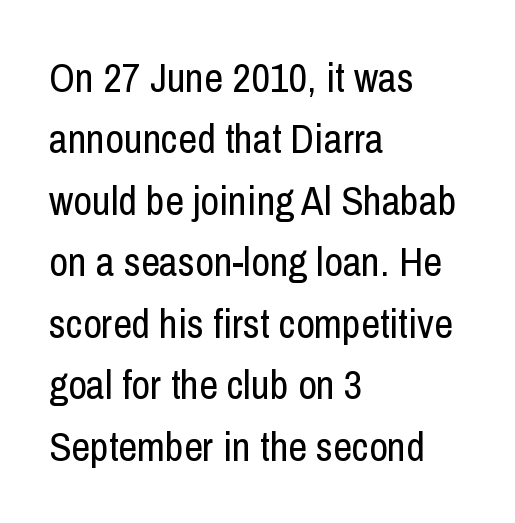
The image shows 41 px regular-weight, condensed sans-serif type, upright; set left-aligned, normal line spacing (1.5x), normal letter spacing, not underlined; low stroke contrast and a medium x-height.
